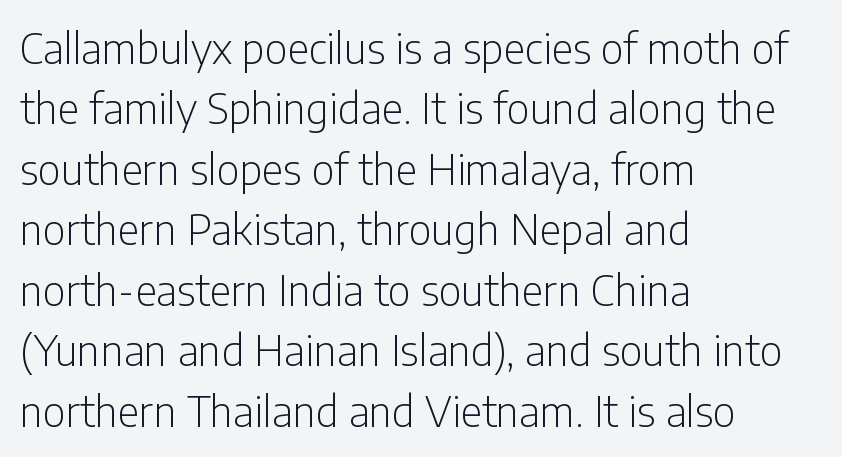
Q: Is the text bold? A: No.
Q: Is the text italic (slanted)? A: No, it is upright.
Q: Is the typeface a serif or a sans-serif typeface? A: Sans-serif.
Q: Is the text underlined? A: No.
Q: How is the paragraph aligned? A: Left-aligned.
Q: Is the spacing between letters normal or unusually wide? A: Normal.
Q: Is the spacing between lines tight, normal or loose? A: Normal.
Q: Width (condensed, normal, or wide)? A: Condensed.
Q: Stroke contrast? A: Low.
Q: x-height? A: Medium.
Q: Monospaced? A: No.
